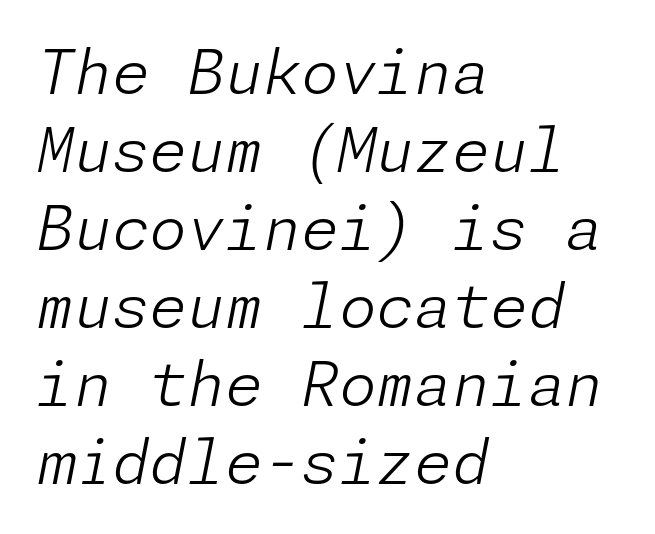
Q: Is the text bold? A: No.
Q: Is the text italic (slanted)? A: Yes, it leans right by about 11 degrees.
Q: Is the text underlined? A: No.
Q: How is the paragraph aligned? A: Left-aligned.
Q: Is the spacing between letters normal or unusually wide? A: Normal.
Q: Is the spacing between lines tight, normal or loose? A: Normal.
Q: Width (condensed, normal, or wide)? A: Normal.
Q: Stroke contrast? A: Low.
Q: x-height? A: Medium.
